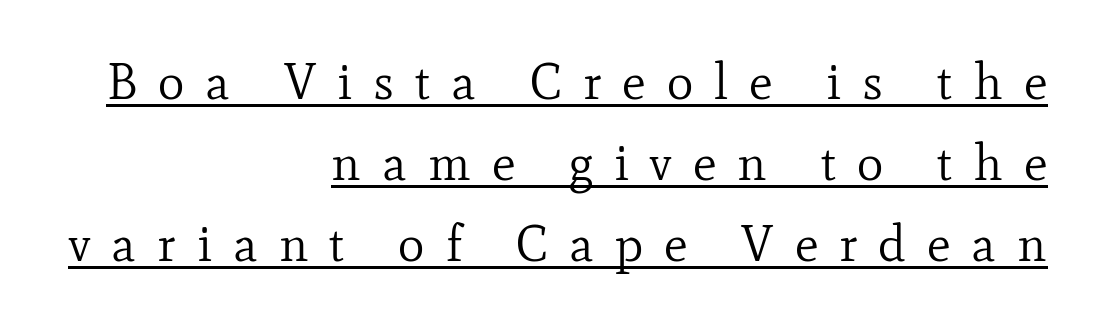
Does the lettering tilt? It doesn't — this is upright. Compared with a flush-left layout, this one pins lines to the opposite, right side. Vertical stems look standard width or narrower in stroke. Glance below the letters and you will spot a drawn line. Caption: expanded tracking, letters set apart. What kind of face is this? One with serifs.
